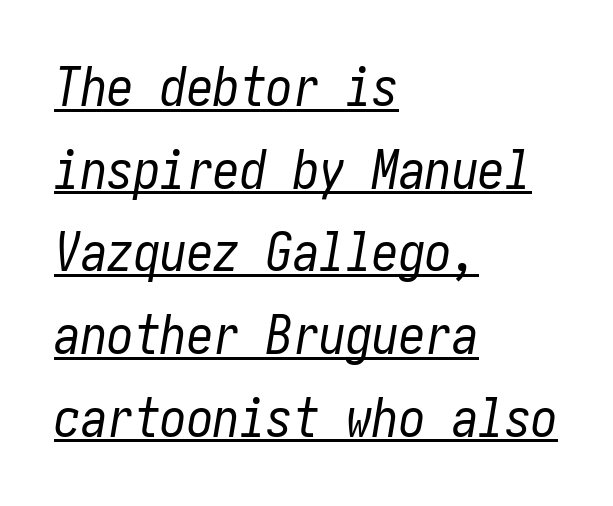
{"italic": "yes", "lean": "right", "slant_degrees": 10, "bold": "no", "weight": "regular", "width": "condensed", "stroke_contrast": "low", "x_height": "medium", "underline": "yes", "align": "left", "line_spacing": "normal", "line_spacing_ratio": 1.56, "letter_spacing": "normal", "letter_spacing_em": 0.0, "glyph_px": 53}
